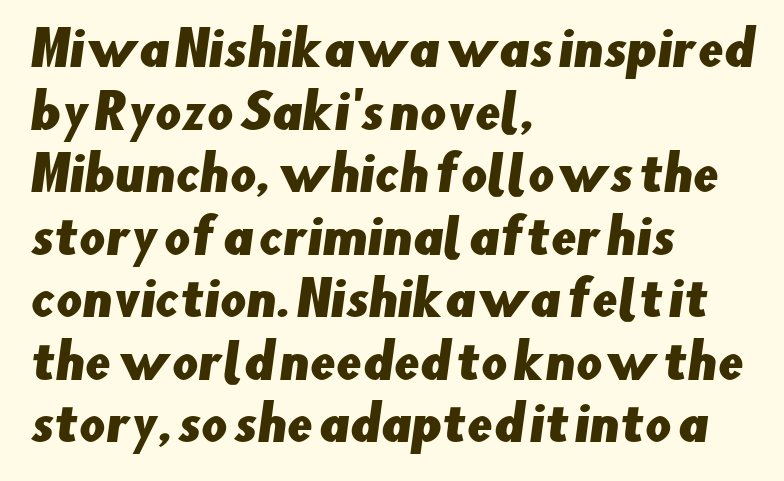
{"serif": "no", "width": "normal", "stroke_contrast": "low", "x_height": "small", "monospaced": "no", "underline": "no", "align": "left", "line_spacing": "normal", "line_spacing_ratio": 1.36, "letter_spacing": "normal", "letter_spacing_em": 0.0, "glyph_px": 46}
